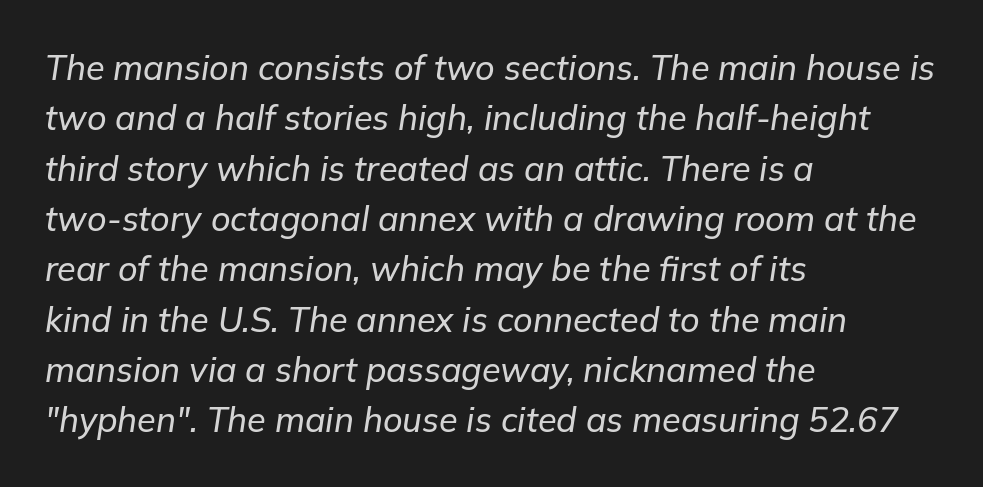
Q: Is the text italic (slanted)? A: Yes, it leans right by about 9 degrees.
Q: Is the text underlined? A: No.
Q: How is the paragraph aligned? A: Left-aligned.
Q: Is the spacing between letters normal or unusually wide? A: Normal.
Q: Is the spacing between lines tight, normal or loose? A: Normal.
Q: Width (condensed, normal, or wide)? A: Normal.
Q: Stroke contrast? A: Low.
Q: x-height? A: Medium.
Q: Monospaced? A: No.
